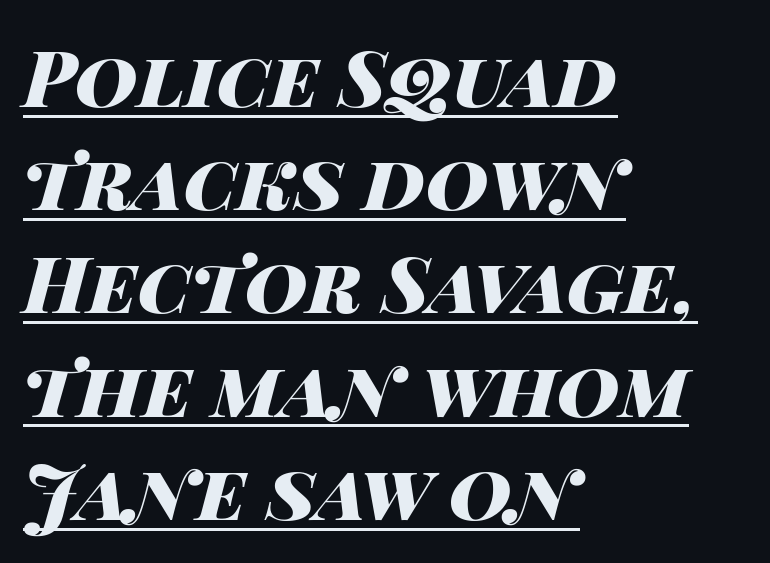
Descenders here cross a horizontal rule under the line. I'd describe the lettering as bold — thick and assertive. Is there much room between lines? A standard amount, neither cramped nor airy. Is the letter spacing exaggerated? No — it looks like the ordinary default. A typesetter would mark this as italic. Varying glyph widths throughout — classic text-font behaviour.
